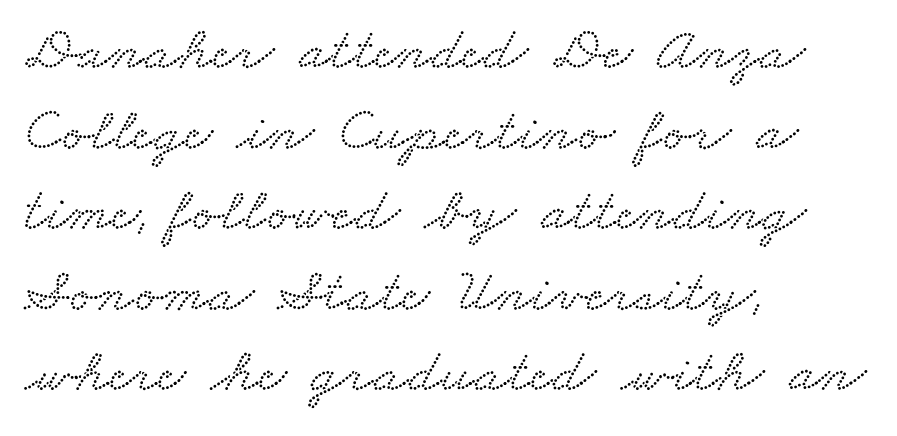
Q: Is the typeface a serif or a sans-serif typeface? A: Serif.
Q: Is the text underlined? A: No.
Q: How is the paragraph aligned? A: Left-aligned.
Q: Is the spacing between letters normal or unusually wide? A: Normal.
Q: Is the spacing between lines tight, normal or loose? A: Normal.
Q: Width (condensed, normal, or wide)? A: Wide.
Q: Stroke contrast? A: Low.
Q: x-height? A: Small.
Q: Monospaced? A: No.
